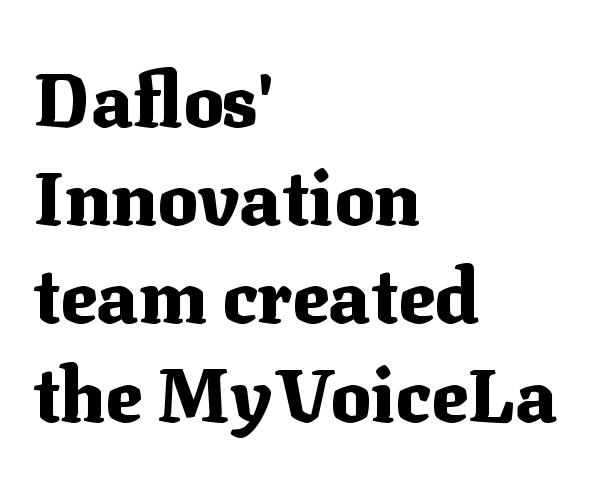
{"serif": "yes", "italic": "no", "bold": "yes", "weight": "heavy", "width": "normal", "stroke_contrast": "medium", "x_height": "medium", "monospaced": "no", "underline": "no", "align": "left", "line_spacing": "normal", "line_spacing_ratio": 1.31, "letter_spacing": "normal", "letter_spacing_em": 0.0, "glyph_px": 75}
